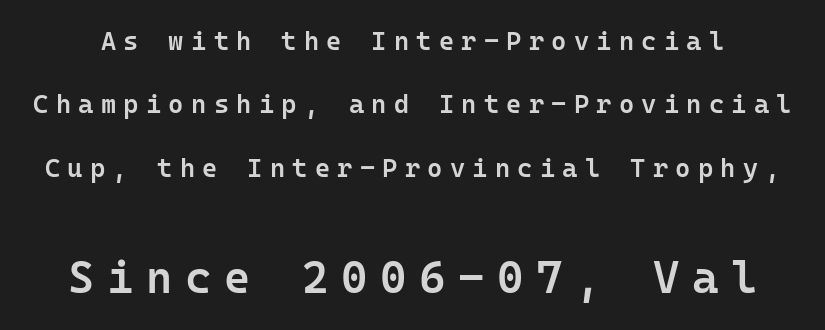
Q: Is the text bold? A: Semi-bold.
Q: Is the text italic (slanted)? A: No, it is upright.
Q: Is the typeface a serif or a sans-serif typeface? A: Sans-serif.
Q: Is the text underlined? A: No.
Q: Is the spacing between letters normal or unusually wide? A: Unusually wide.
Q: Is the spacing between lines tight, normal or loose? A: Loose.
Q: Which block of text is set in a larger size, the first (top) or the second (bottom)? A: The second (bottom) one.
Q: Width (condensed, normal, or wide)? A: Normal.
Q: Stroke contrast? A: Low.
Q: x-height? A: Medium.
Q: Monospaced? A: Yes.
